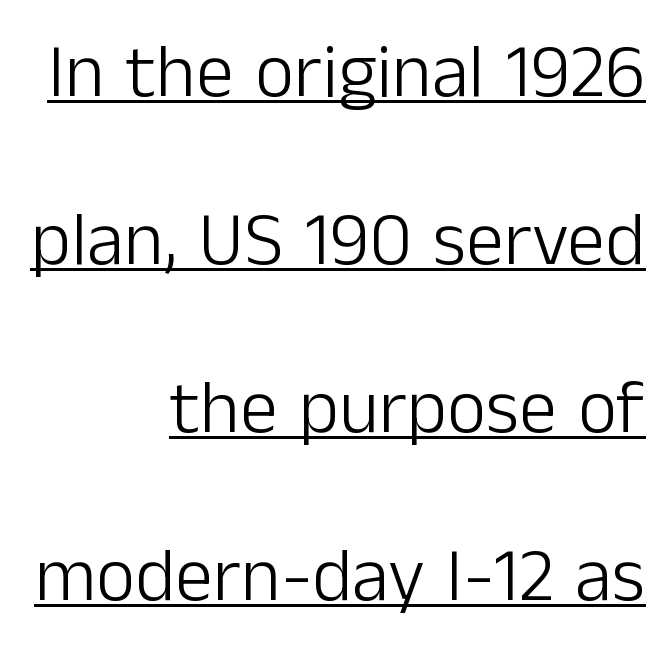
Caption: lettering with a line underneath. Each letter keeps its own natural width here, so spacing adapts to shape. The glyphs in this specimen are sans serif. Reading down the column, the eye jumps a long way to each next line. No extra ink here — the face is not bold.
